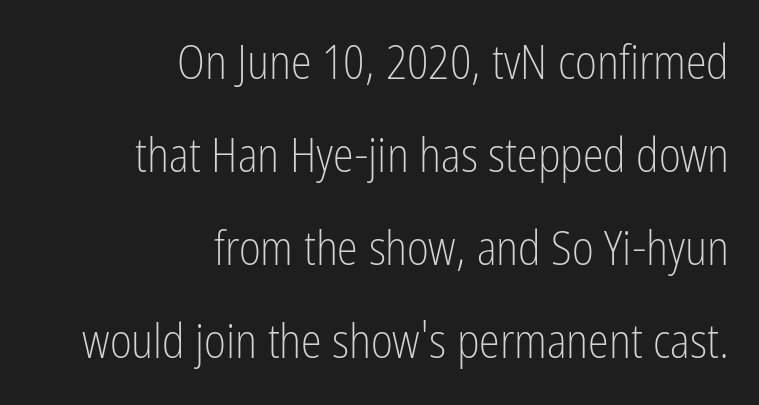
Q: Is the text bold? A: No.
Q: Is the text italic (slanted)? A: No, it is upright.
Q: Is the typeface a serif or a sans-serif typeface? A: Sans-serif.
Q: Is the text underlined? A: No.
Q: How is the paragraph aligned? A: Right-aligned.
Q: Is the spacing between letters normal or unusually wide? A: Normal.
Q: Is the spacing between lines tight, normal or loose? A: Loose.
Q: Width (condensed, normal, or wide)? A: Condensed.
Q: Stroke contrast? A: Low.
Q: x-height? A: Medium.
Q: Monospaced? A: No.
